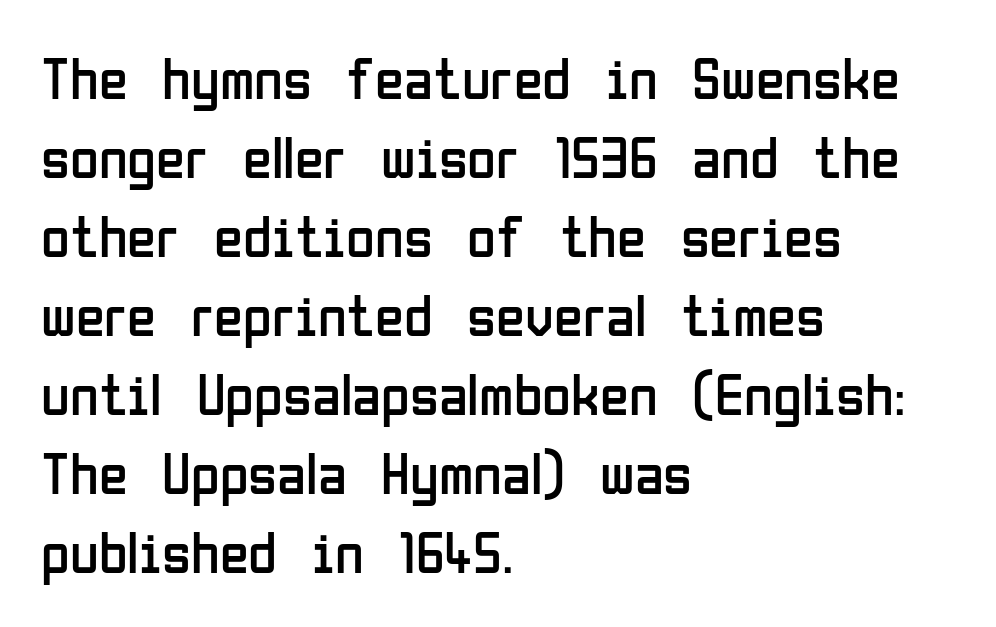
Beneath every word, the page is bare. The setting favours the left margin, as ordinary paragraphs usually do. Nope, no serifs anywhere on these letters. These glyphs show unthickened strokes, regular width or finer. In terms of posture, this sample is upright. A typesetter would call this zero additional tracking.
